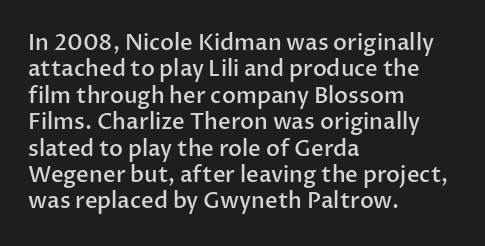
{"italic": "no", "bold": "semi", "underline": "no", "align": "left", "line_spacing_ratio": 1.2, "letter_spacing": "normal", "letter_spacing_em": 0.0, "glyph_px": 22}
